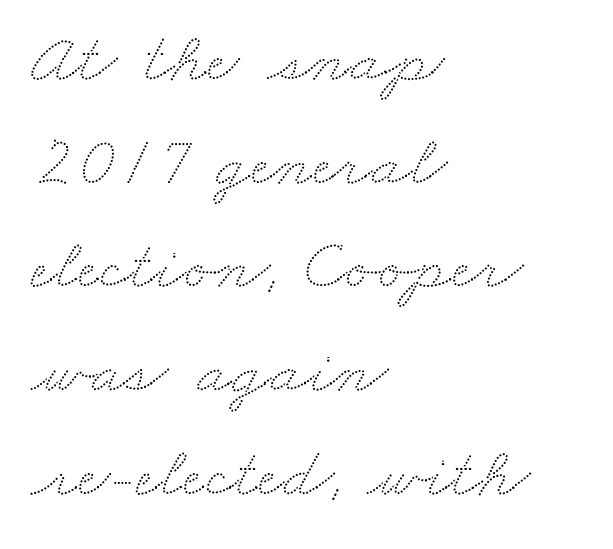
The image shows 71 px wide type; set left-aligned, normal line spacing (1.46x), normal letter spacing, not underlined; low stroke contrast and a small x-height.
